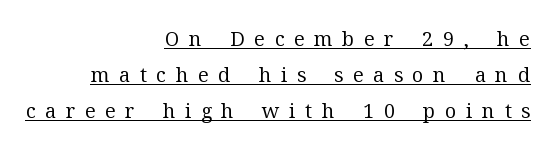
Q: Is the text bold? A: No.
Q: Is the text italic (slanted)? A: No, it is upright.
Q: Is the text underlined? A: Yes.
Q: How is the paragraph aligned? A: Right-aligned.
Q: Is the spacing between letters normal or unusually wide? A: Unusually wide.
